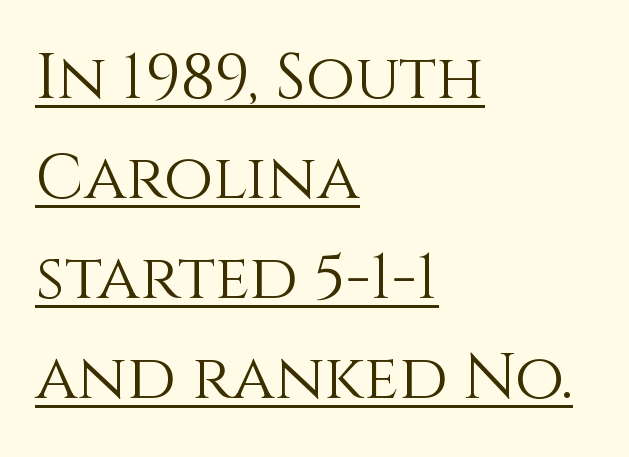
Every character sits straight up, as roman type does. Spacing verdict: proportional, widths tailored to each character. How are the letters spaced? Ordinarily, with no added tracking. Typeset ragged right — the left edge is the straight one.
